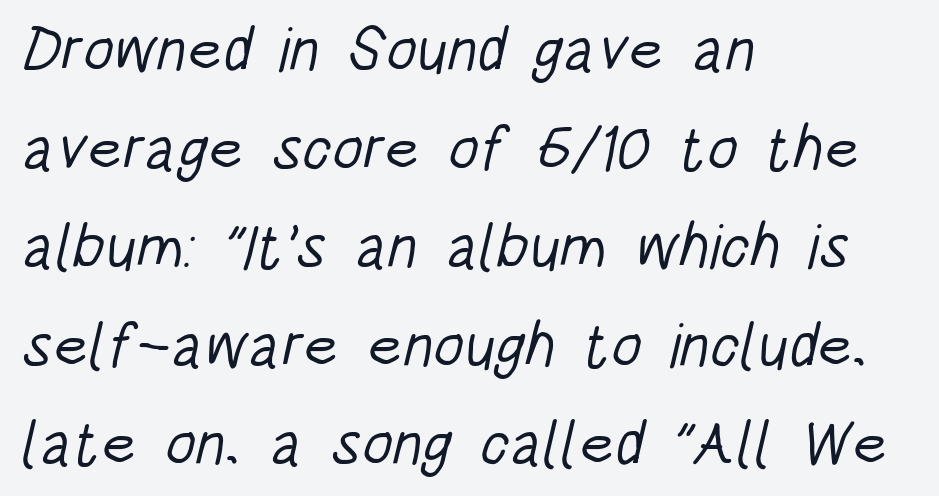
Spacing verdict: proportional, widths tailored to each character. Lines of text with bare space underneath. These glyphs show unthickened strokes, regular width or finer. Stroke terminals: plain, sans-serif. A normal amount of white space separates one row of letters from the next. Caption: multi-line text, flush left, ragged right.
